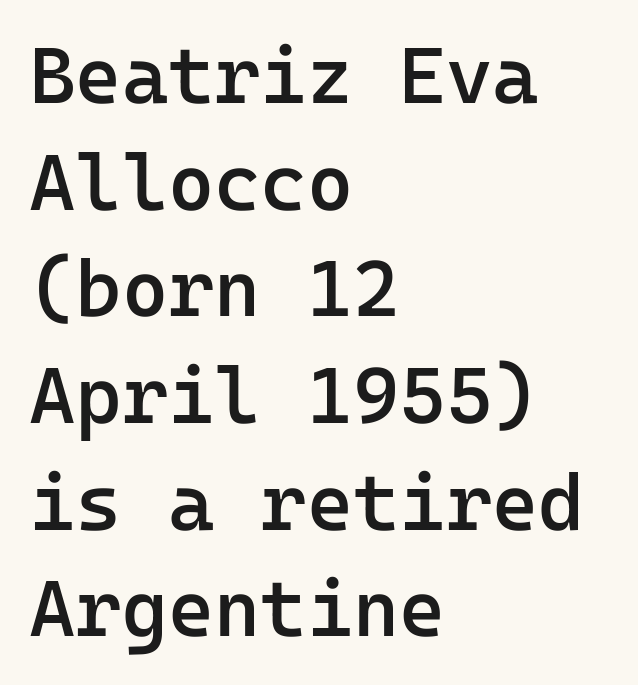
The image shows 79 px semibold sans-serif type, upright, monospaced; set left-aligned, normal line spacing (1.35x), normal letter spacing, not underlined; low stroke contrast and a medium x-height.
